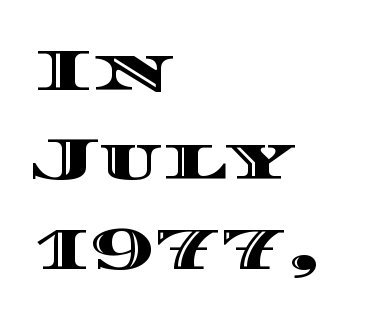
{"italic": "no", "width": "wide", "x_height": "large", "monospaced": "no", "underline": "no", "align": "left", "line_spacing": "normal", "line_spacing_ratio": 1.49, "letter_spacing": "normal", "letter_spacing_em": 0.0, "glyph_px": 60}
